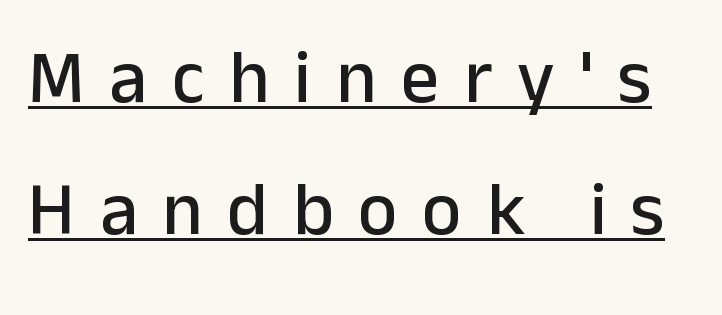
Emphasis is given by a line drawn under the lettering. This rendering employs a face without finishing strokes, i.e., a sans-serif. Does the lettering tilt? It doesn't — this is upright. The passage shown is typed in a proportional face where columns would drift. Between one letter and the next there's a generous, obvious gap.
